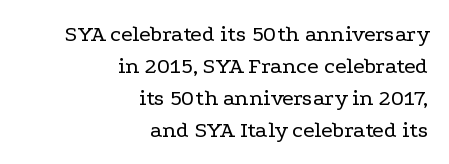
The gaps between neighbouring characters are ordinary and unremarkable. These lines were composed using upright roman letters. This rendering uses right alignment, leaving the left contour irregular. Horizontal bands of white between lines are of average thickness.
